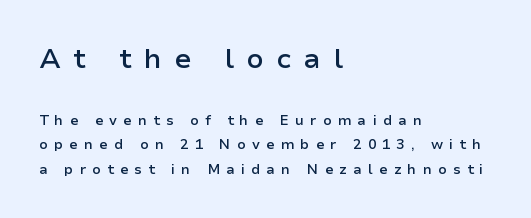
{"serif": "no", "italic": "no", "bold": "semi", "weight": "semibold", "width": "normal", "stroke_contrast": "low", "x_height": "medium", "monospaced": "no", "underline": "no", "align": "left", "line_spacing_ratio": 1.74, "letter_spacing": "wide", "letter_spacing_em": 0.43, "larger_block": "first", "size_ratio": 2.0, "glyph_px": 28}
